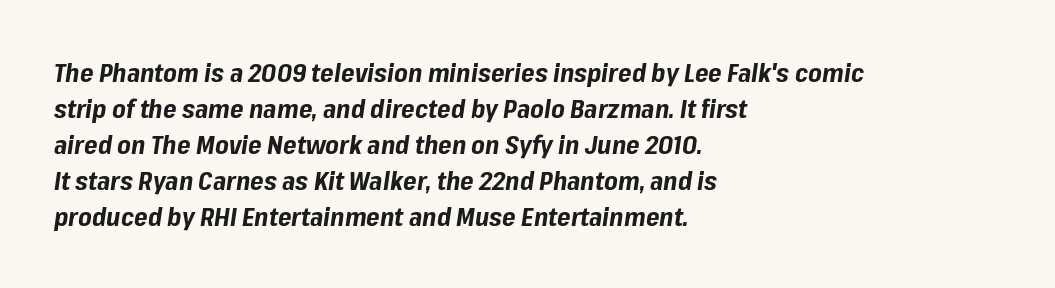
{"italic": "yes", "lean": "right", "slant_degrees": 8, "bold": "yes", "underline": "no", "align": "left", "line_spacing": "normal", "line_spacing_ratio": 1.38, "letter_spacing": "normal", "letter_spacing_em": 0.0, "glyph_px": 26}
